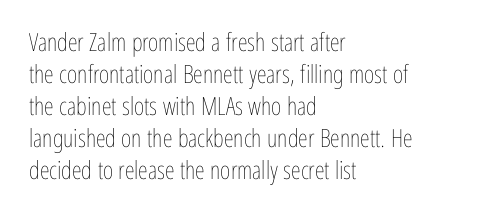
The image shows 25 px text type, upright; set left-aligned, normal line spacing (1.28x), normal letter spacing, not underlined.
